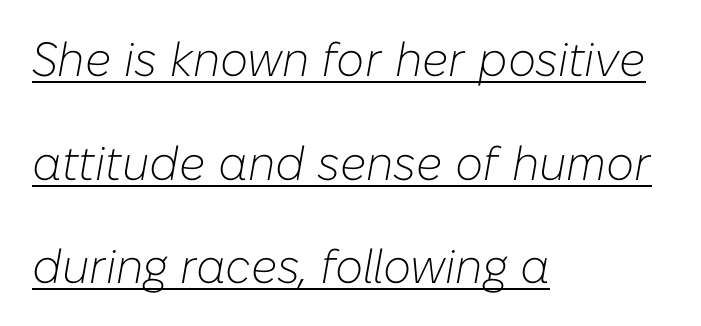
The passage shown leans; its letterforms are oblique. Spacing verdict: proportional, widths tailored to each character. The paragraph shown leans on its left margin. Students, note that the glyphs here touch the page at normal intervals. The string is rendered with underlining switched on.
